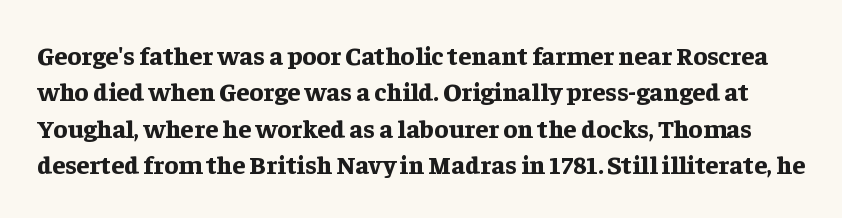
{"italic": "no", "bold": "yes", "underline": "no", "line_spacing": "normal", "line_spacing_ratio": 1.4, "letter_spacing": "normal", "letter_spacing_em": 0.0, "glyph_px": 26}
